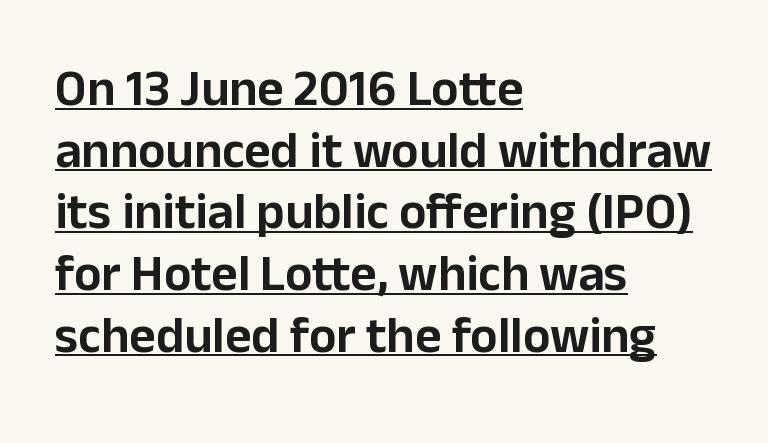
Look at the bottom of the vertical strokes: they stop flat, with no serifs. Vertical strokes here are truly vertical. The setting favours the left margin, as ordinary paragraphs usually do. Each line of the rendering has a horizontal stroke beneath the glyphs. Nobody touched the tracking dial on this one. Each letter keeps its own natural width here, so spacing adapts to shape.
